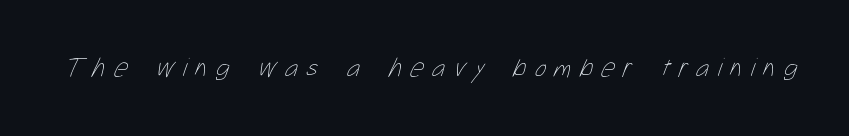
Q: Is the text bold? A: No.
Q: Is the text underlined? A: No.
Q: Is the spacing between letters normal or unusually wide? A: Unusually wide.
